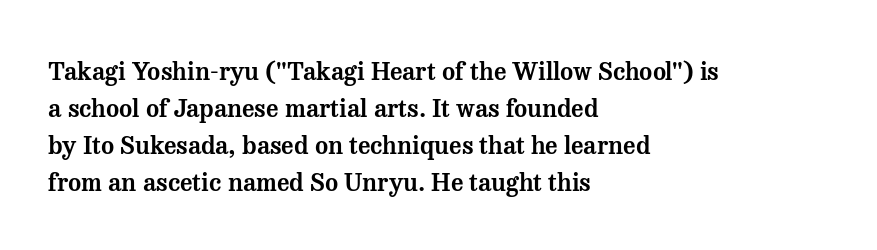
The image shows 25 px text type, upright; set left-aligned, normal line spacing (1.48x), normal letter spacing, not underlined.
